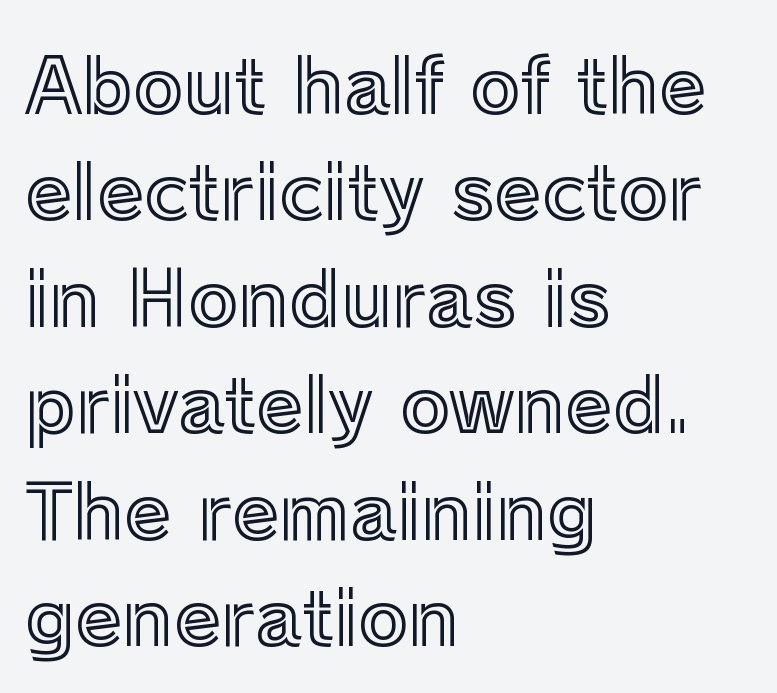
{"italic": "no", "width": "normal", "x_height": "medium", "monospaced": "no", "underline": "no", "align": "left", "line_spacing": "normal", "line_spacing_ratio": 1.4, "letter_spacing": "normal", "letter_spacing_em": 0.0, "glyph_px": 76}
